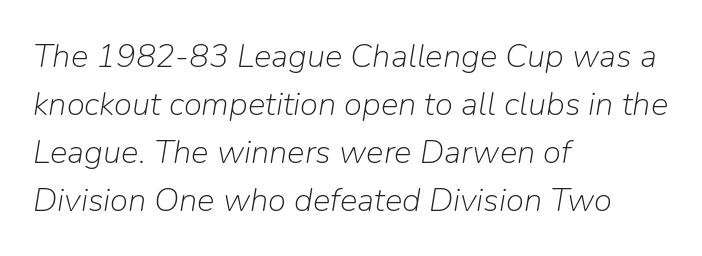
Q: Is the text bold? A: No.
Q: Is the text italic (slanted)? A: Yes, it leans right by about 9 degrees.
Q: Is the text underlined? A: No.
Q: How is the paragraph aligned? A: Left-aligned.
Q: Is the spacing between letters normal or unusually wide? A: Normal.
Q: Is the spacing between lines tight, normal or loose? A: Normal.
Q: Width (condensed, normal, or wide)? A: Normal.
Q: Stroke contrast? A: Low.
Q: x-height? A: Medium.
Q: Monospaced? A: No.
